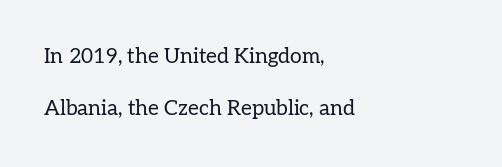
{"italic": "no", "bold": "no", "underline": "no", "align": "left", "line_spacing": "loose", "line_spacing_ratio": 2.48, "letter_spacing": "normal", "letter_spacing_em": 0.0, "glyph_px": 21}
